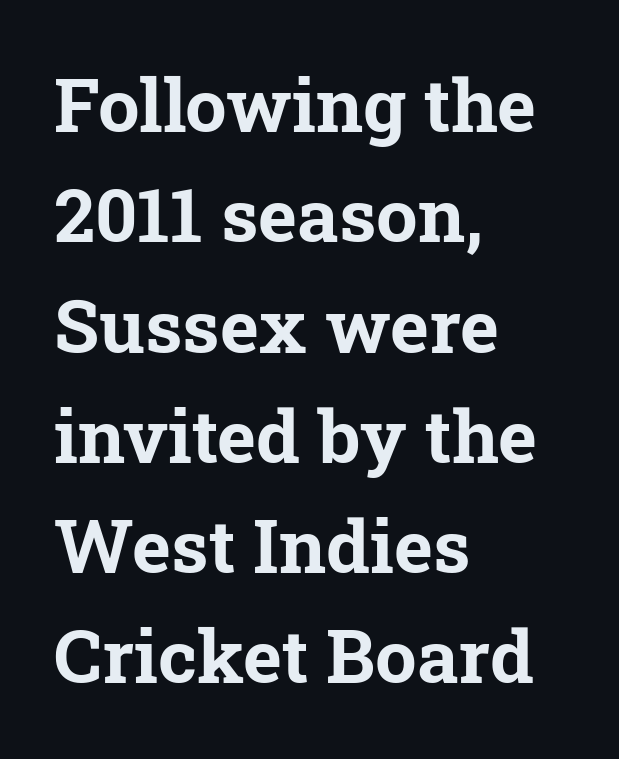
The image shows 74 px bold serif type; set left-aligned, normal line spacing (1.49x), normal letter spacing, not underlined; low stroke contrast and a medium x-height.
